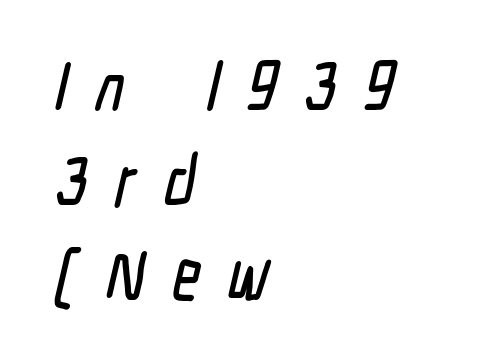
The image shows 69 px condensed sans-serif type; set left-aligned, normal line spacing (1.37x), unusually wide letter spacing (+0.4 em), not underlined; low stroke contrast and a medium x-height.
